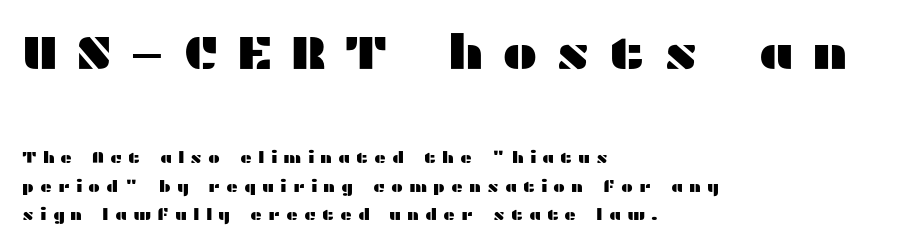
The image shows 48 px wide sans-serif type, upright; set left-aligned, line spacing 1.8x, unusually wide letter spacing (+0.37 em), not underlined; the first (top) block is 3.0x larger; medium stroke contrast and a medium x-height.
